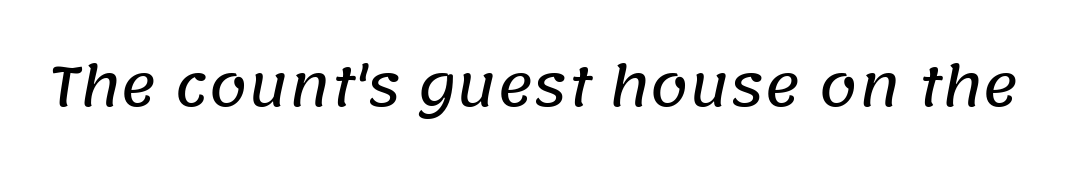
Q: Is the typeface a serif or a sans-serif typeface? A: Sans-serif.
Q: Is the text underlined? A: No.
Q: Is the spacing between letters normal or unusually wide? A: Normal.
Q: Width (condensed, normal, or wide)? A: Normal.
Q: Stroke contrast? A: Low.
Q: x-height? A: Large.
Q: Monospaced? A: No.
